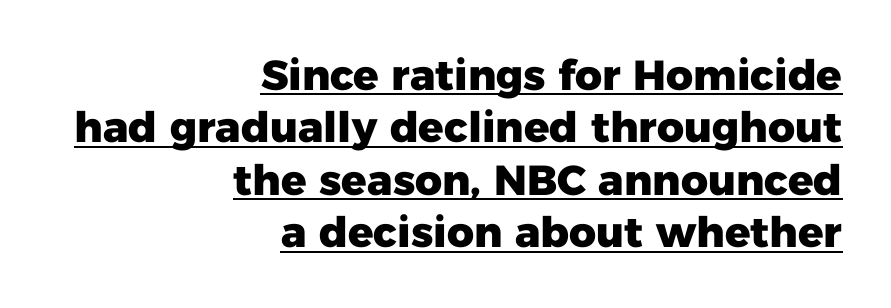
{"serif": "no", "italic": "no", "bold": "yes", "weight": "heavy", "width": "normal", "stroke_contrast": "low", "x_height": "medium", "monospaced": "no", "underline": "yes", "align": "right", "line_spacing": "normal", "line_spacing_ratio": 1.25, "letter_spacing": "normal", "letter_spacing_em": 0.0, "glyph_px": 42}
